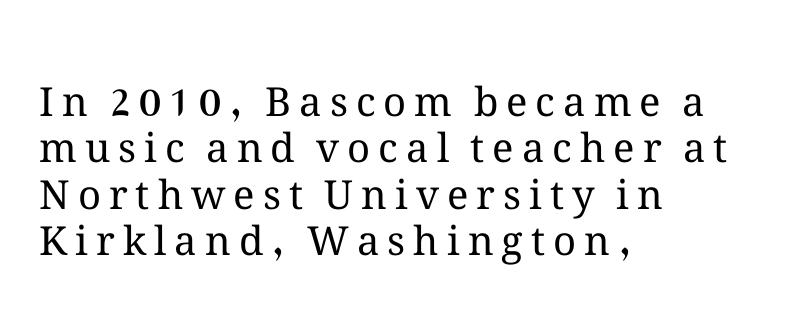
Q: Is the text bold? A: No.
Q: Is the text italic (slanted)? A: No, it is upright.
Q: Is the text underlined? A: No.
Q: How is the paragraph aligned? A: Left-aligned.
Q: Is the spacing between letters normal or unusually wide? A: Unusually wide.
Q: Width (condensed, normal, or wide)? A: Normal.
Q: Stroke contrast? A: Medium.
Q: x-height? A: Medium.
Q: Monospaced? A: No.
